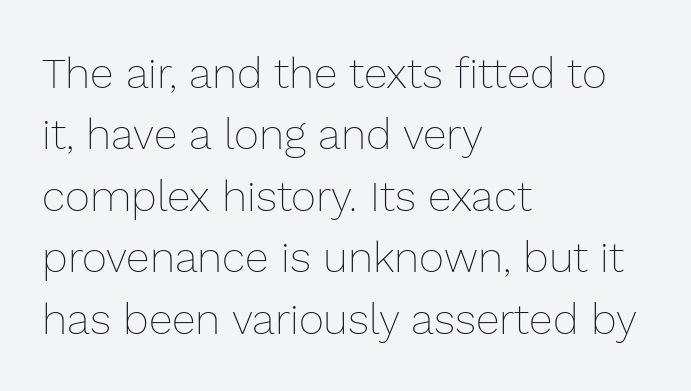
The image shows 43 px thin type, upright; set left-aligned, normal line spacing (1.43x), normal letter spacing, not underlined; low stroke contrast and a medium x-height.
